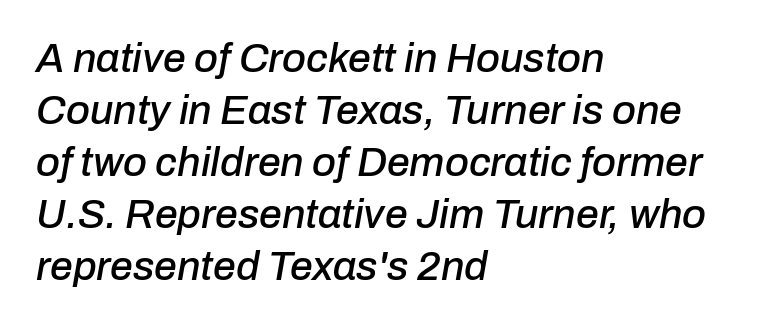
The image shows 41 px text type, italic (leaning right); set left-aligned, normal line spacing (1.27x), normal letter spacing, not underlined; low stroke contrast and a medium x-height.
